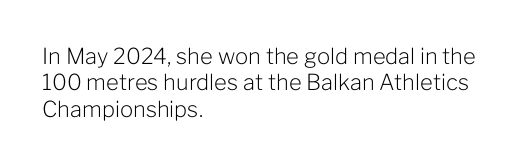
{"italic": "no", "bold": "no", "underline": "no", "align": "left", "line_spacing_ratio": 1.2, "letter_spacing": "normal", "letter_spacing_em": 0.0, "glyph_px": 22}
